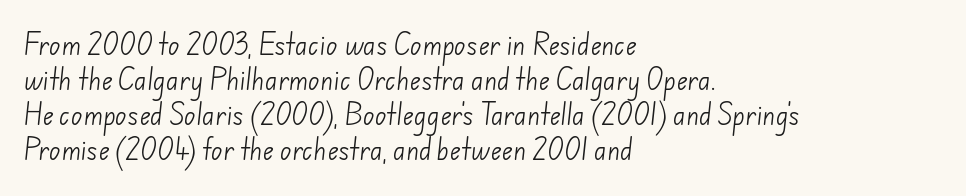
Q: Is the text bold? A: No.
Q: Is the text underlined? A: No.
Q: How is the paragraph aligned? A: Left-aligned.
Q: Is the spacing between letters normal or unusually wide? A: Normal.
Q: Is the spacing between lines tight, normal or loose? A: Normal.
